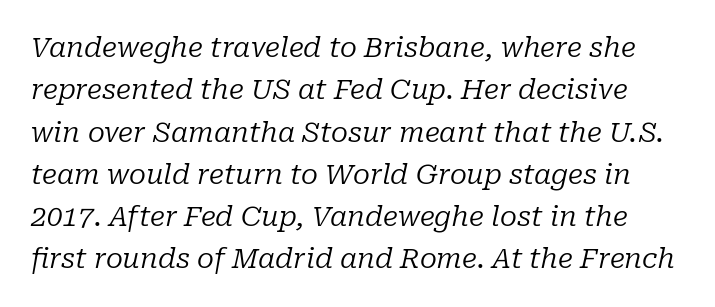
The image shows 28 px regular-weight serif type, italic (leaning right); set normal line spacing (1.51x), normal letter spacing, not underlined; low stroke contrast and a medium x-height.
